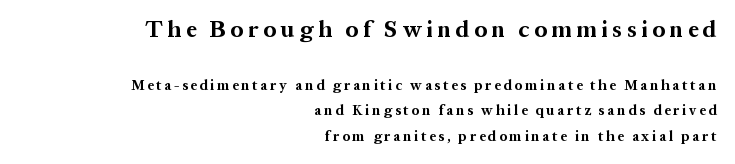
Chunky letters — that's bold for sure. Line endings align vertically; line beginnings do not. The glyphs are unaccompanied by any horizontal stroke below them. How are the letters spaced? Widely, with obvious added tracking. Quick note: not italic, upright.
